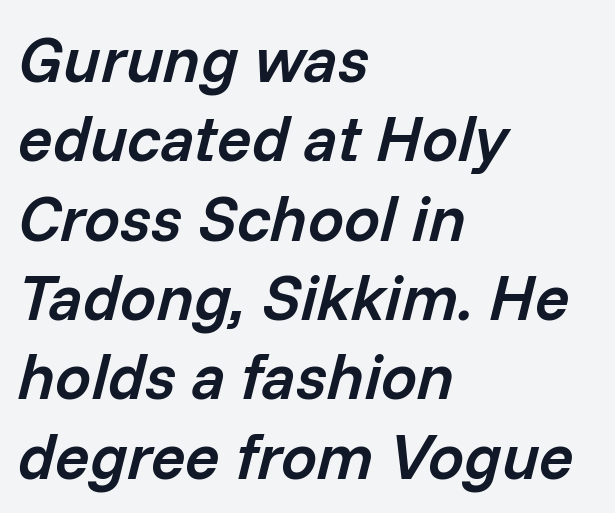
The image shows 64 px semibold type, italic (leaning right); set left-aligned, line spacing 1.24x, normal letter spacing, not underlined; low stroke contrast and a medium x-height.
